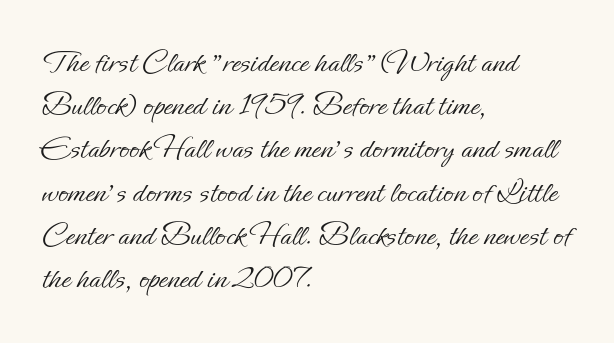
Has an underline been added? It has not. Nothing heavy about these letters — not bold at all. Looks like regular typesetting: each glyph gets only the width it needs. Vertical spacing — default. Here the glyphs are tracked normally, forming tight word shapes.
